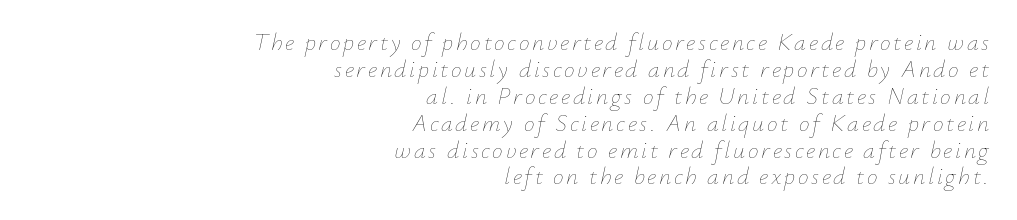
The image shows 24 px text type, italic (leaning right); set right-aligned, tight line spacing (1.12x), not underlined.
